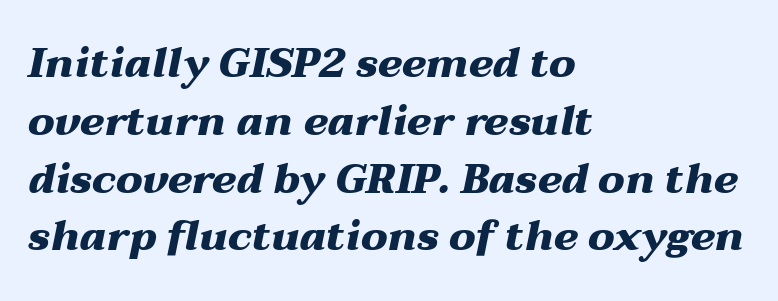
The image shows 41 px heavy, wide type, italic (leaning right); set left-aligned, normal line spacing (1.41x), normal letter spacing, not underlined; medium stroke contrast and a medium x-height.
